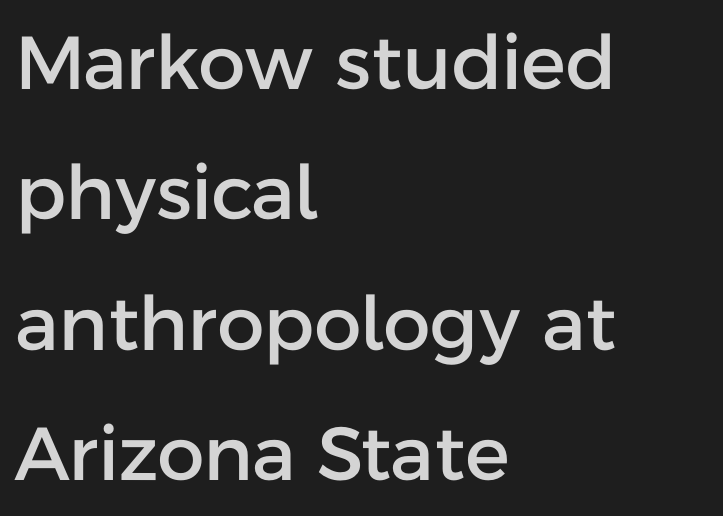
{"serif": "no", "italic": "no", "width": "normal", "stroke_contrast": "low", "x_height": "medium", "monospaced": "no", "underline": "no", "align": "left", "line_spacing_ratio": 1.74, "letter_spacing": "normal", "letter_spacing_em": 0.0, "glyph_px": 75}
